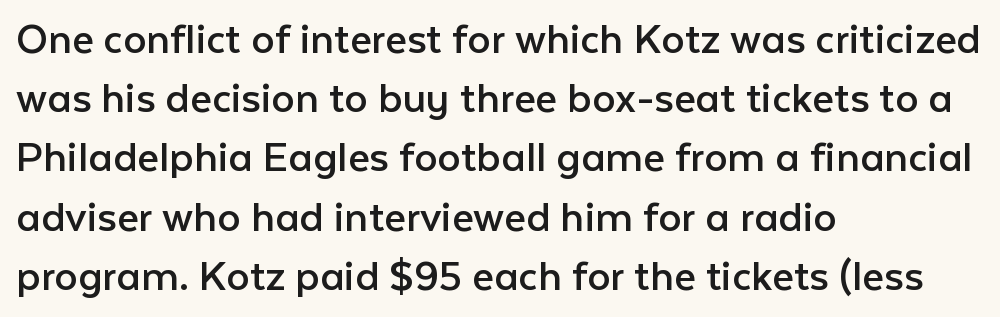
Q: Is the text bold? A: No.
Q: Is the text italic (slanted)? A: No, it is upright.
Q: Is the typeface a serif or a sans-serif typeface? A: Sans-serif.
Q: Is the text underlined? A: No.
Q: How is the paragraph aligned? A: Left-aligned.
Q: Is the spacing between letters normal or unusually wide? A: Normal.
Q: Is the spacing between lines tight, normal or loose? A: Normal.
Q: Width (condensed, normal, or wide)? A: Normal.
Q: Stroke contrast? A: Low.
Q: x-height? A: Medium.
Q: Monospaced? A: No.
